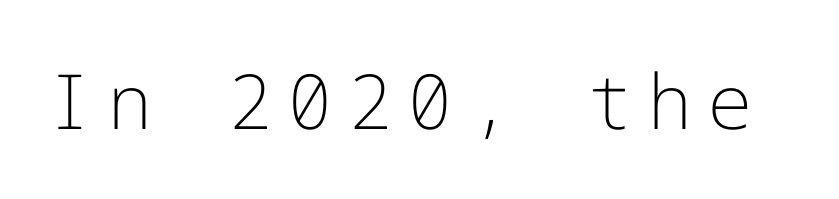
The image shows 76 px light sans-serif type, upright; set not underlined; low stroke contrast and a medium x-height.
